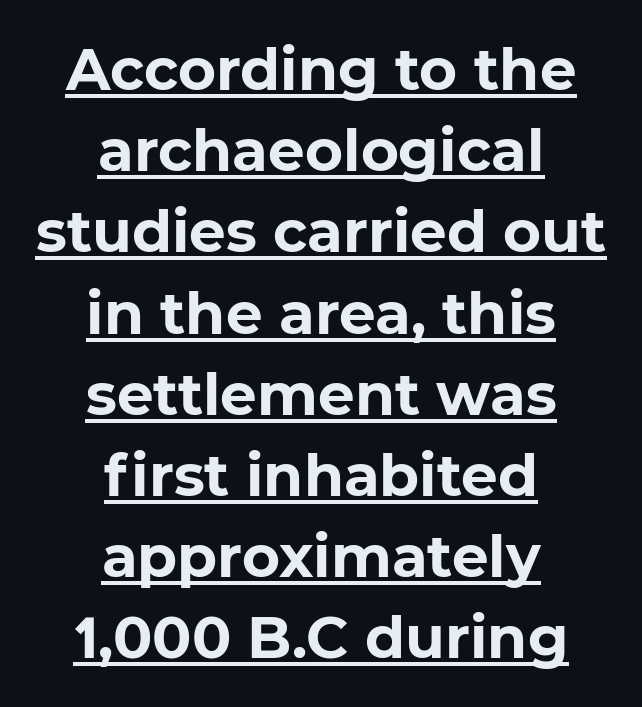
This rendering leaves character spacing at its baseline value. The passage is arranged like a title page — every line centered. The vertical gap from one line to the next is medium. This sample has the flowing, uneven cadence of proportional lettering. You can see a thin bar hugging the bottom of the glyphs.
